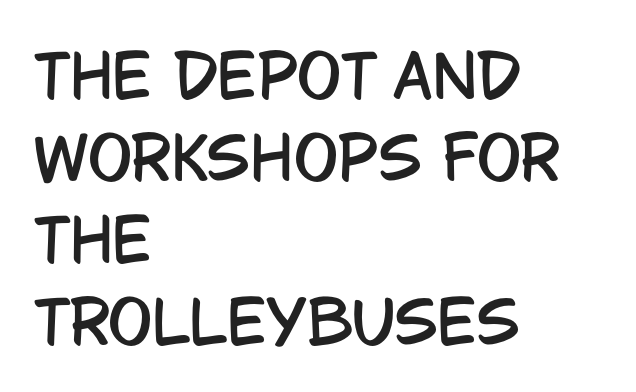
{"serif": "no", "italic": "no", "width": "condensed", "stroke_contrast": "low", "x_height": "large", "monospaced": "no", "underline": "no", "align": "left", "line_spacing": "normal", "line_spacing_ratio": 1.39, "letter_spacing": "normal", "letter_spacing_em": 0.0, "glyph_px": 59}
